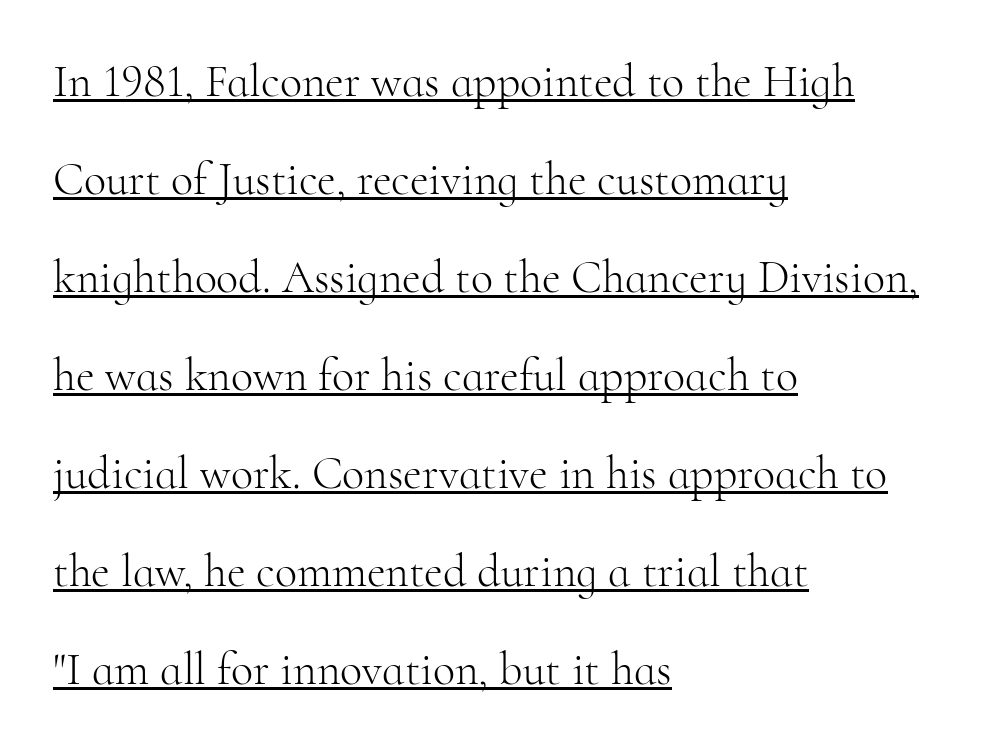
Q: Is the text bold? A: No.
Q: Is the text italic (slanted)? A: No, it is upright.
Q: Is the typeface a serif or a sans-serif typeface? A: Serif.
Q: Is the text underlined? A: Yes.
Q: How is the paragraph aligned? A: Left-aligned.
Q: Is the spacing between letters normal or unusually wide? A: Normal.
Q: Is the spacing between lines tight, normal or loose? A: Loose.
Q: Width (condensed, normal, or wide)? A: Normal.
Q: Stroke contrast? A: High.
Q: x-height? A: Small.
Q: Monospaced? A: No.
